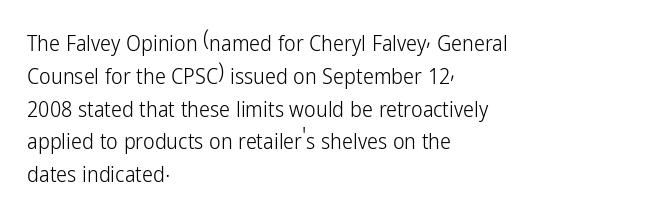
{"italic": "no", "bold": "no", "underline": "no", "align": "left", "line_spacing": "normal", "line_spacing_ratio": 1.49, "letter_spacing": "normal", "letter_spacing_em": 0.0, "glyph_px": 22}
